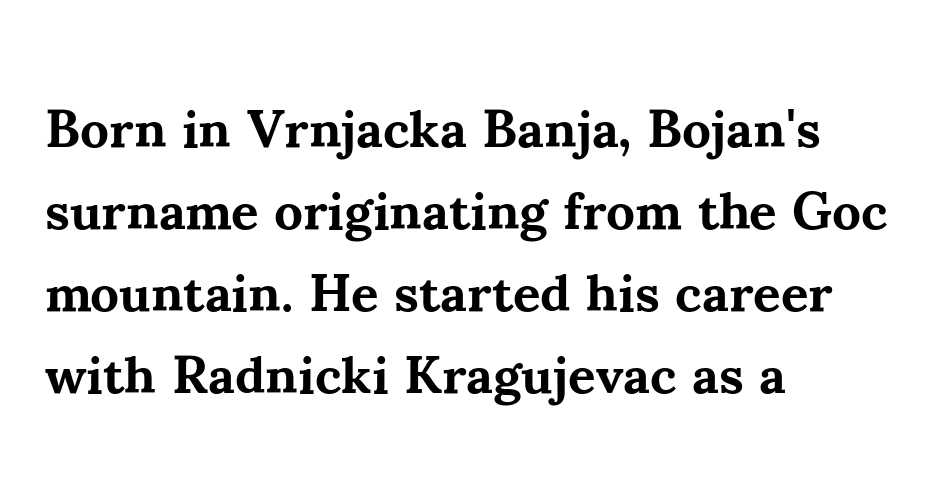
Q: Is the text bold? A: Yes.
Q: Is the text italic (slanted)? A: No, it is upright.
Q: Is the typeface a serif or a sans-serif typeface? A: Serif.
Q: Is the text underlined? A: No.
Q: How is the paragraph aligned? A: Left-aligned.
Q: Is the spacing between letters normal or unusually wide? A: Normal.
Q: Is the spacing between lines tight, normal or loose? A: Normal.
Q: Width (condensed, normal, or wide)? A: Normal.
Q: Stroke contrast? A: Medium.
Q: x-height? A: Small.
Q: Monospaced? A: No.
